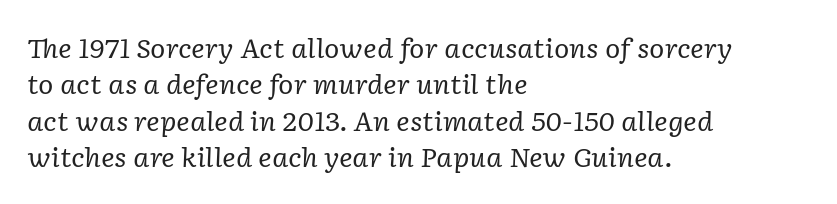
The image shows 26 px text type, italic (leaning right); set left-aligned, normal line spacing (1.4x), normal letter spacing, not underlined.
